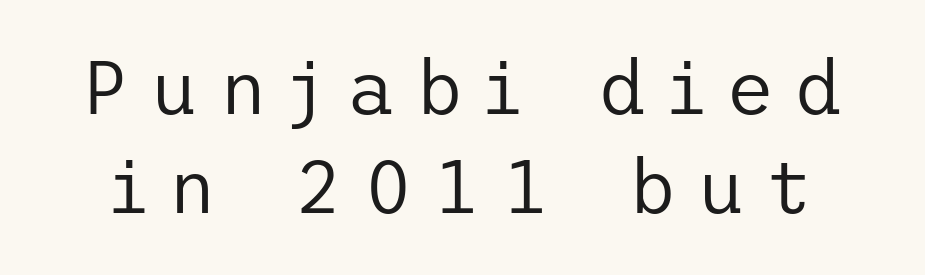
{"serif": "no", "italic": "no", "bold": "no", "weight": "regular", "width": "normal", "stroke_contrast": "low", "x_height": "medium", "underline": "no", "line_spacing": "normal", "line_spacing_ratio": 1.32, "letter_spacing": "wide", "letter_spacing_em": 0.27, "glyph_px": 75}
